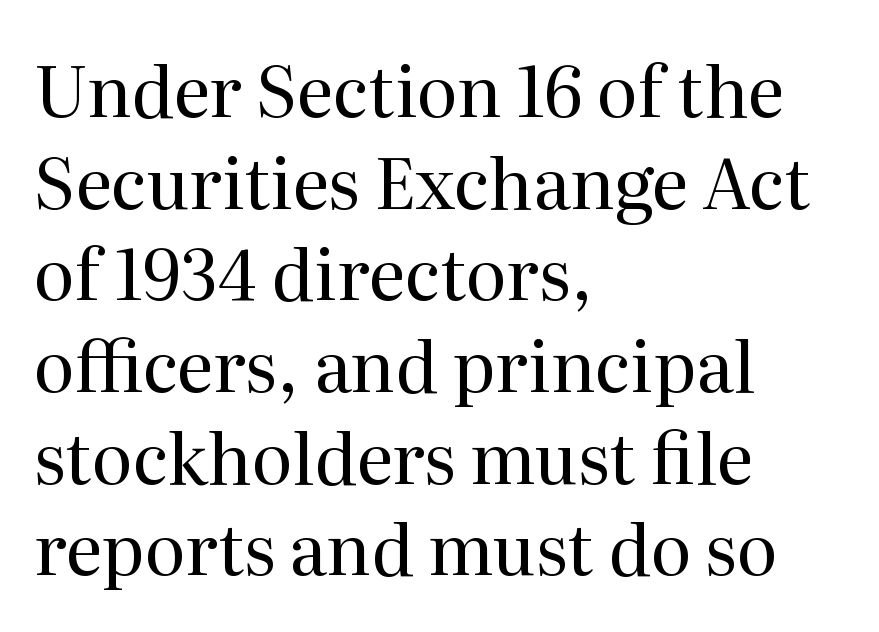
{"serif": "yes", "italic": "no", "bold": "no", "weight": "regular", "width": "normal", "stroke_contrast": "medium", "x_height": "medium", "monospaced": "no", "underline": "no", "align": "left", "line_spacing": "normal", "line_spacing_ratio": 1.31, "letter_spacing": "normal", "letter_spacing_em": 0.0, "glyph_px": 70}
